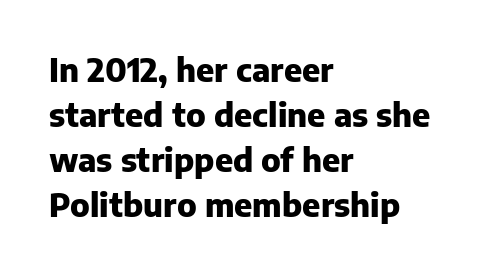
{"serif": "no", "italic": "no", "bold": "yes", "weight": "heavy", "width": "normal", "stroke_contrast": "low", "x_height": "medium", "monospaced": "no", "underline": "no", "align": "left", "line_spacing": "normal", "line_spacing_ratio": 1.41, "letter_spacing": "normal", "letter_spacing_em": 0.0, "glyph_px": 32}
